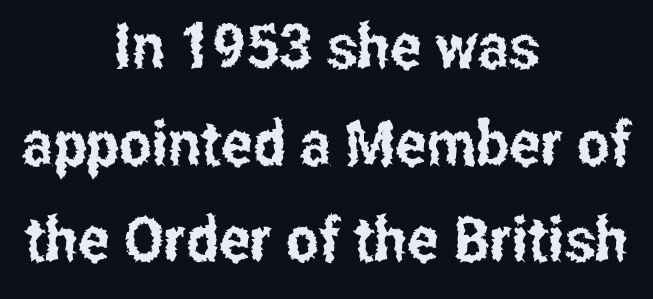
Q: Is the text italic (slanted)? A: No, it is upright.
Q: Is the typeface a serif or a sans-serif typeface? A: Sans-serif.
Q: Is the text underlined? A: No.
Q: How is the paragraph aligned? A: Centered.
Q: Is the spacing between letters normal or unusually wide? A: Normal.
Q: Is the spacing between lines tight, normal or loose? A: Normal.
Q: Width (condensed, normal, or wide)? A: Condensed.
Q: Stroke contrast? A: Low.
Q: x-height? A: Medium.
Q: Monospaced? A: No.
